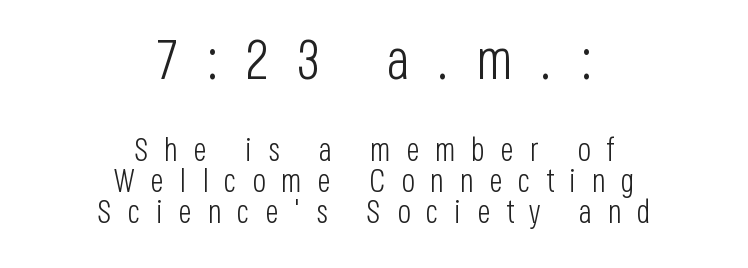
The image shows 56 px light, condensed sans-serif type, upright; set centered, tight line spacing (0.97x), unusually wide letter spacing (+0.49 em), not underlined; the first (top) block is 1.75x larger; low stroke contrast and a large x-height.
